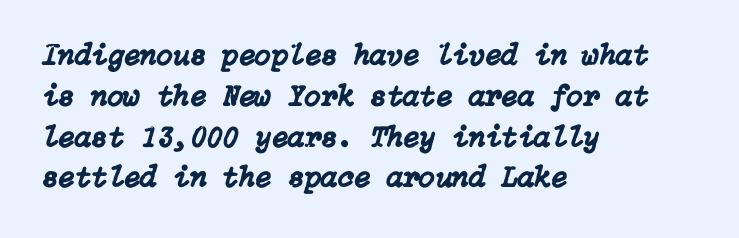
{"italic": "yes", "lean": "right", "slant_degrees": 15, "width": "normal", "stroke_contrast": "low", "x_height": "medium", "underline": "no", "align": "left", "line_spacing": "normal", "line_spacing_ratio": 1.36, "letter_spacing": "normal", "letter_spacing_em": 0.0, "glyph_px": 30}
